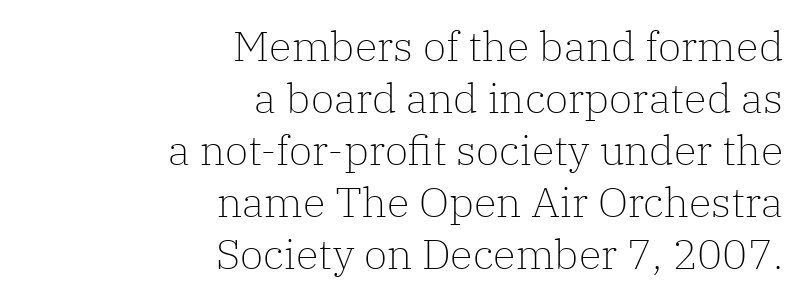
No extra ink here — the face is not bold. Style check: upright. The tracking reads as untouched default to a designer's eye. Leftover space on each line is placed entirely before the opening word. The text was rendered using a seriffed face with decorative stroke endings. Check the space under the baseline: it is left empty.
